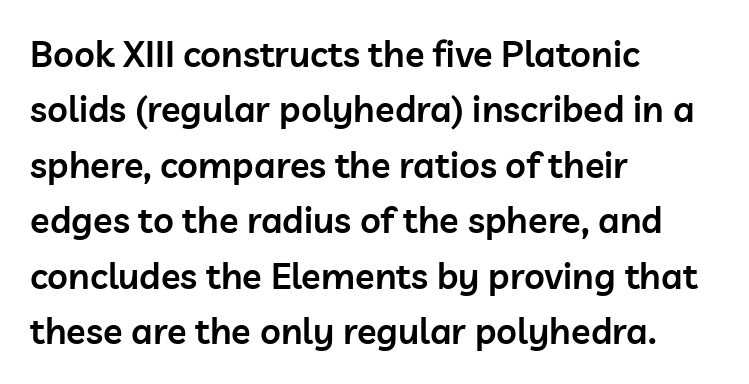
Is there much room between lines? A standard amount, neither cramped nor airy. Nobody drew a line under any word here. The designer went with a sans here, leaving each stem footless. The gaps between neighbouring characters are ordinary and unremarkable. The face used here is proportionally spaced, like ordinary book or web type. Horizontally, the lines are justified to the leading edge only.
